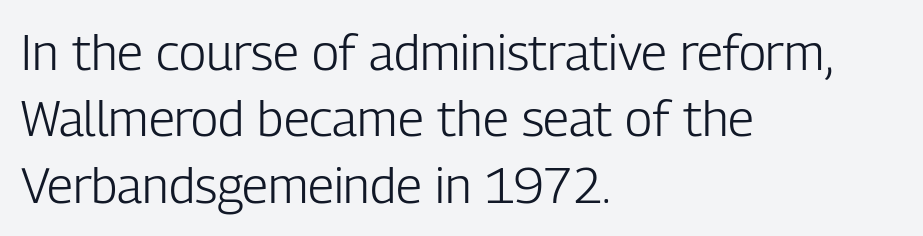
Q: Is the text bold? A: No.
Q: Is the text italic (slanted)? A: No, it is upright.
Q: Is the typeface a serif or a sans-serif typeface? A: Sans-serif.
Q: Is the text underlined? A: No.
Q: How is the paragraph aligned? A: Left-aligned.
Q: Is the spacing between letters normal or unusually wide? A: Normal.
Q: Is the spacing between lines tight, normal or loose? A: Normal.
Q: Width (condensed, normal, or wide)? A: Condensed.
Q: Stroke contrast? A: Low.
Q: x-height? A: Medium.
Q: Monospaced? A: No.
